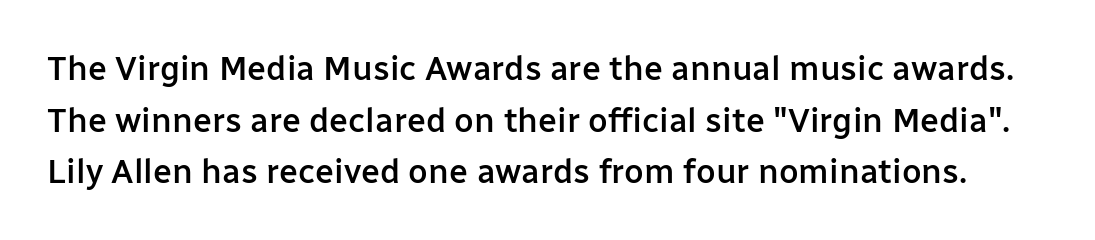
The image shows 34 px semibold sans-serif type, upright; set normal line spacing (1.52x), normal letter spacing, not underlined; low stroke contrast and a medium x-height.
